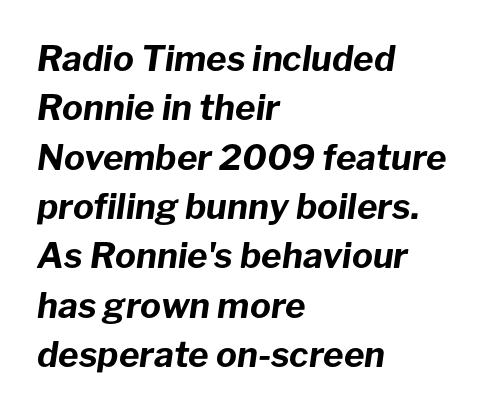
The image shows 35 px bold type, italic (leaning right); set left-aligned, normal line spacing (1.41x), normal letter spacing, not underlined; low stroke contrast and a medium x-height.
